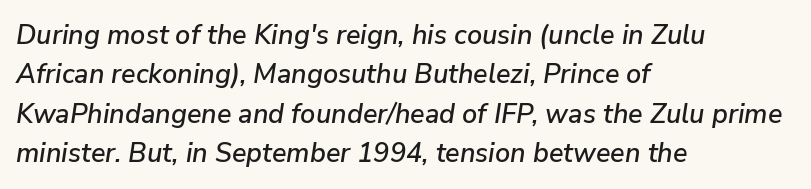
The image shows 27 px text type, italic (leaning right); set left-aligned, normal line spacing (1.46x), normal letter spacing, not underlined.
